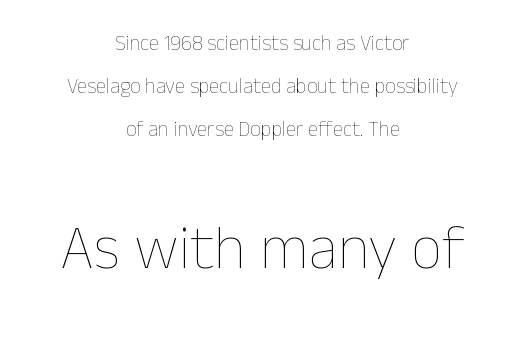
A clean baseline with only descenders dipping below it. Characters follow at the spacing the type designer built in. Loosely led — the rows are spread out. The cut favours lightness, reaching ordinary text weight at its darkest.
